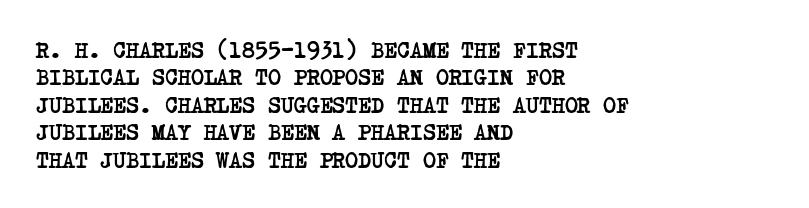
The image shows 22 px bold type; set left-aligned, normal line spacing (1.25x), normal letter spacing, not underlined.
